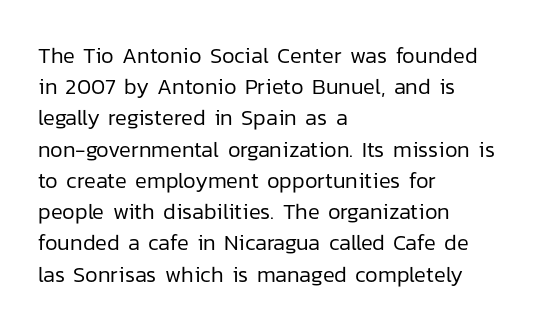
The image shows 22 px text type, upright; set left-aligned, normal line spacing (1.42x), normal letter spacing, not underlined.
